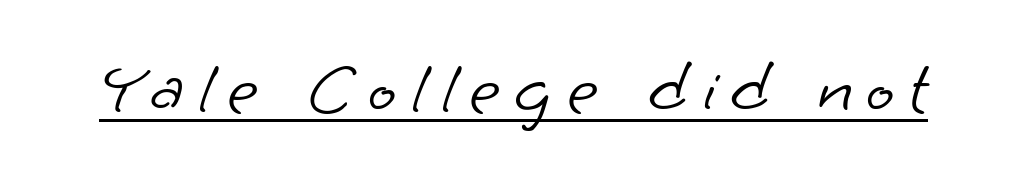
The image shows 74 px light sans-serif type; set underlined; low stroke contrast and a small x-height.
